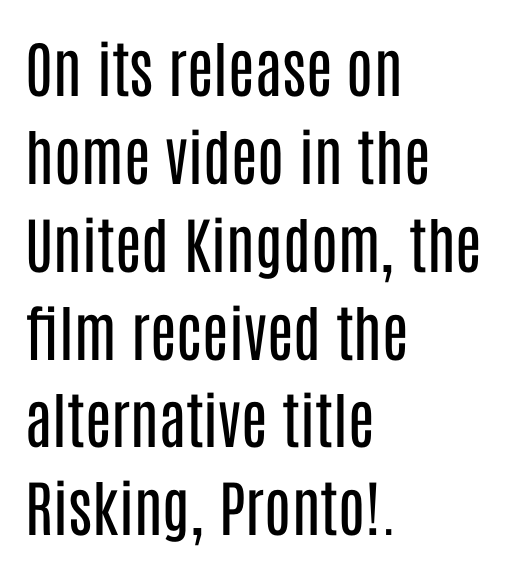
{"serif": "no", "italic": "no", "bold": "no", "weight": "regular", "width": "condensed", "stroke_contrast": "low", "x_height": "large", "monospaced": "no", "underline": "no", "align": "left", "line_spacing": "normal", "line_spacing_ratio": 1.44, "letter_spacing": "normal", "letter_spacing_em": 0.0, "glyph_px": 61}
